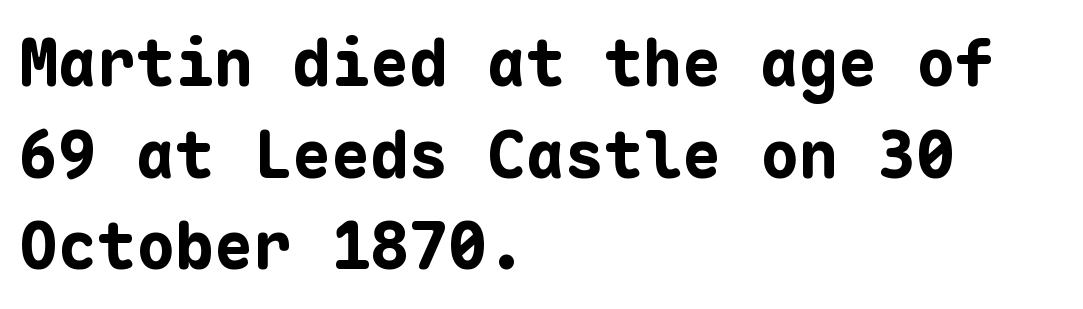
Q: Is the text bold? A: Yes.
Q: Is the text italic (slanted)? A: No, it is upright.
Q: Is the typeface a serif or a sans-serif typeface? A: Sans-serif.
Q: Is the text underlined? A: No.
Q: How is the paragraph aligned? A: Left-aligned.
Q: Is the spacing between letters normal or unusually wide? A: Normal.
Q: Is the spacing between lines tight, normal or loose? A: Normal.
Q: Width (condensed, normal, or wide)? A: Normal.
Q: Stroke contrast? A: Low.
Q: x-height? A: Medium.
Q: Monospaced? A: Yes.
